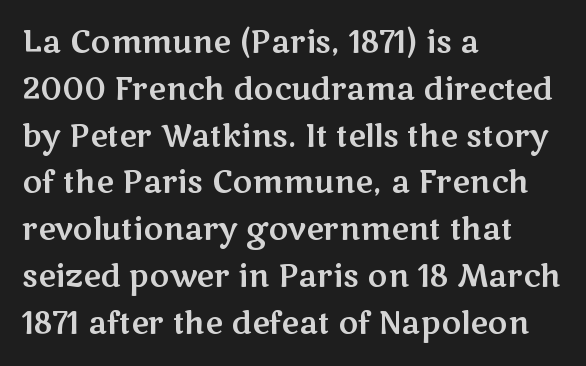
The image shows 30 px wide sans-serif type, upright; set left-aligned, normal line spacing (1.56x), normal letter spacing, not underlined; medium stroke contrast and a medium x-height.
